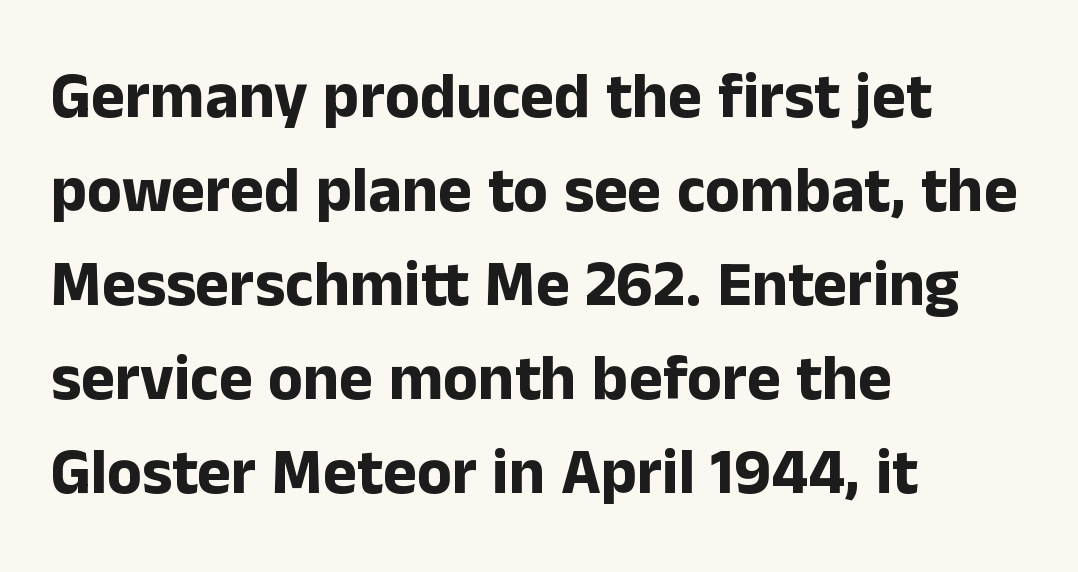
These lines are rendered in a variable-pitch font. The horizontal fit of the characters is conventional and even. Plenty of ink on the page — the face is bold. The characters display no serif detailing; their extremities are plain.
